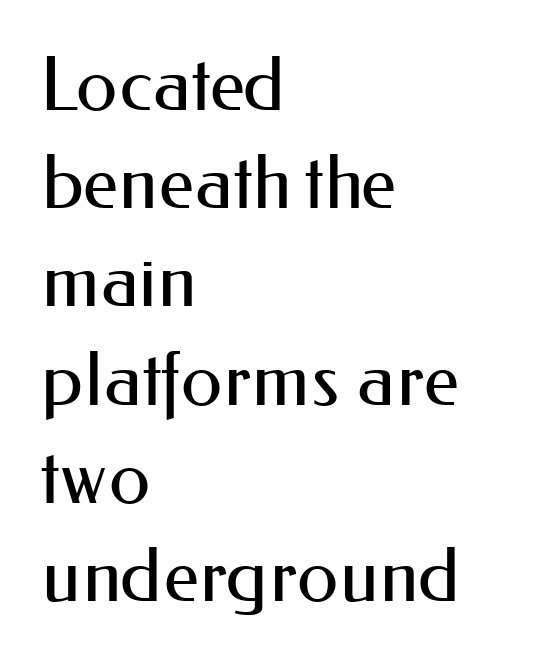
The image shows 75 px regular-weight sans-serif type, upright; set left-aligned, normal line spacing (1.31x), normal letter spacing, not underlined; medium stroke contrast and a small x-height.
